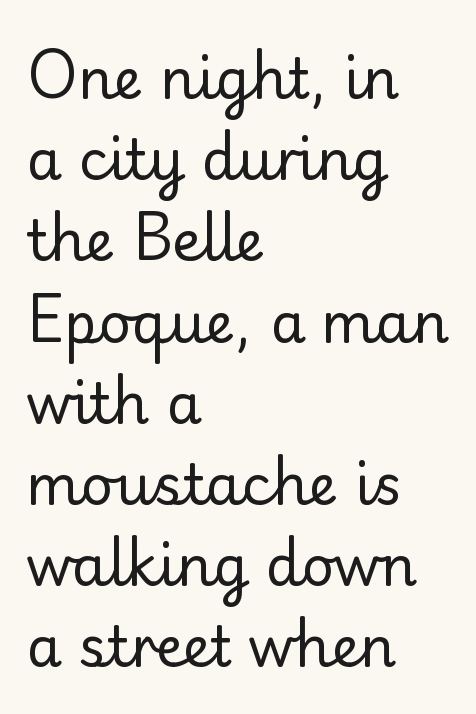
Think of a printed novel: that variable character pitch is what you see here. This sample uses a serif face. A bare baseline throughout the passage. The rendering anchors every line to the left-hand side.
